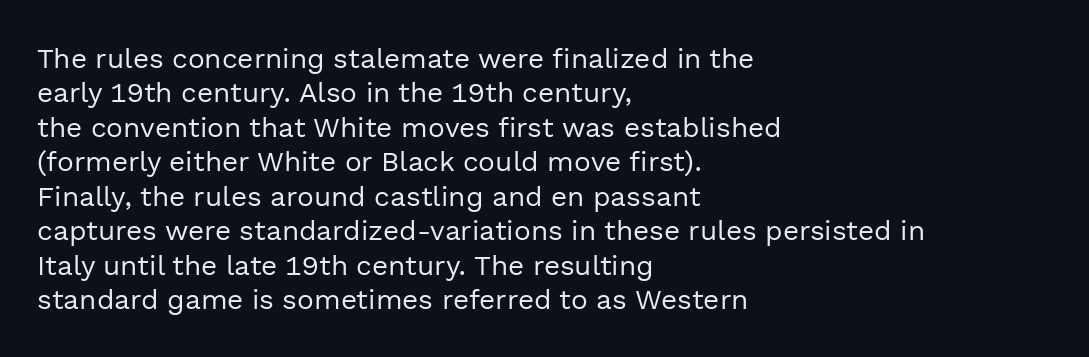
Q: Is the text bold? A: No.
Q: Is the text italic (slanted)? A: No, it is upright.
Q: Is the typeface a serif or a sans-serif typeface? A: Sans-serif.
Q: Is the text underlined? A: No.
Q: How is the paragraph aligned? A: Left-aligned.
Q: Is the spacing between letters normal or unusually wide? A: Normal.
Q: Width (condensed, normal, or wide)? A: Normal.
Q: x-height? A: Medium.
Q: Monospaced? A: No.
